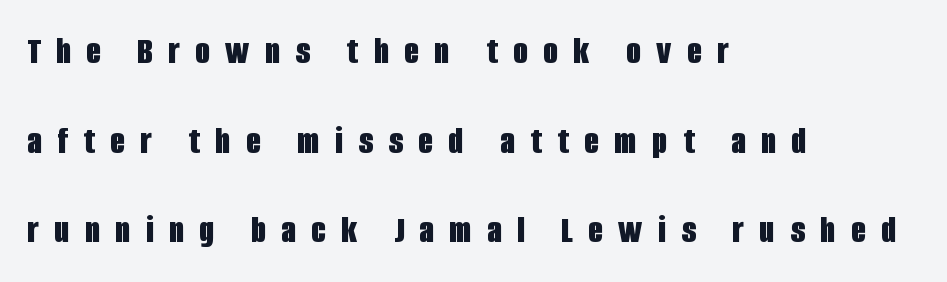
{"serif": "no", "italic": "no", "bold": "yes", "weight": "bold", "width": "condensed", "stroke_contrast": "low", "x_height": "large", "monospaced": "no", "underline": "no", "align": "left", "line_spacing": "loose", "line_spacing_ratio": 2.3, "letter_spacing": "wide", "letter_spacing_em": 0.39, "glyph_px": 39}
